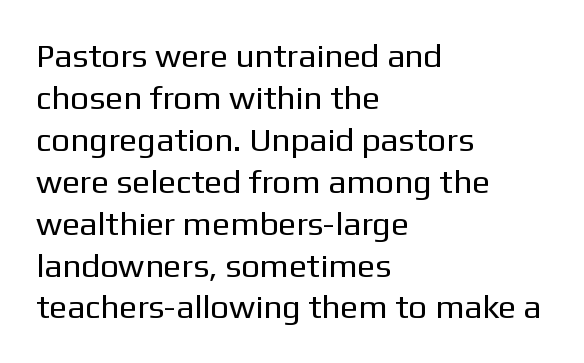
The image shows 33 px regular-weight sans-serif type, upright; set left-aligned, normal line spacing (1.27x), normal letter spacing, not underlined; low stroke contrast and a medium x-height.
